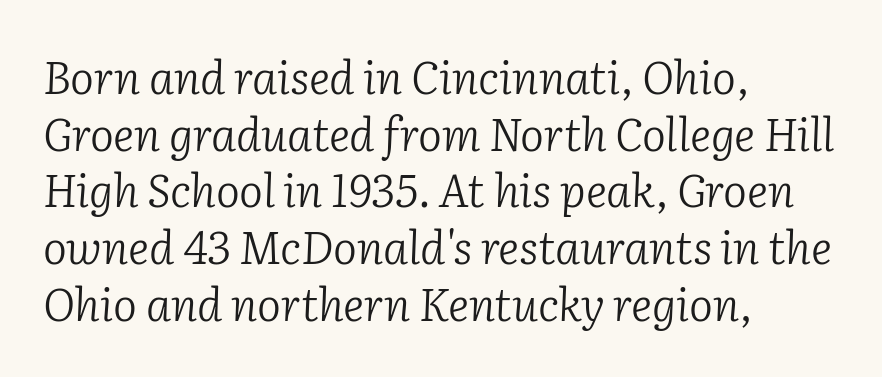
{"serif": "yes", "italic": "yes", "lean": "right", "slant_degrees": 2, "bold": "no", "weight": "light", "width": "normal", "stroke_contrast": "low", "x_height": "medium", "monospaced": "no", "underline": "no", "align": "left", "line_spacing": "normal", "line_spacing_ratio": 1.26, "letter_spacing": "normal", "letter_spacing_em": 0.0, "glyph_px": 45}
